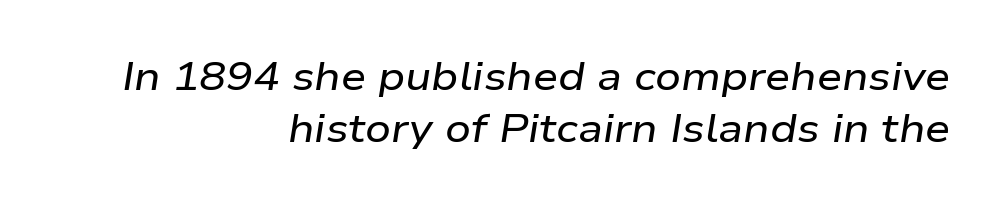
The image shows 40 px wide type, italic (leaning right); set right-aligned, normal line spacing (1.31x), normal letter spacing, not underlined; low stroke contrast and a medium x-height.
